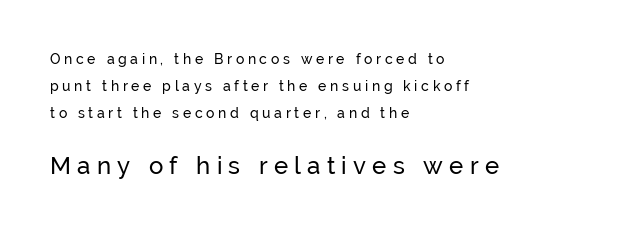
Does the copy run flush right? No — it runs flush left. Nobody drew a line under any word here. Summary of vertical rhythm: relaxed, with wide interline spacing. The letters in the lower block stand taller than those in the block above. Every character sits straight up, as roman type does. Characters follow at a spacing far wider than the type designer built in.
